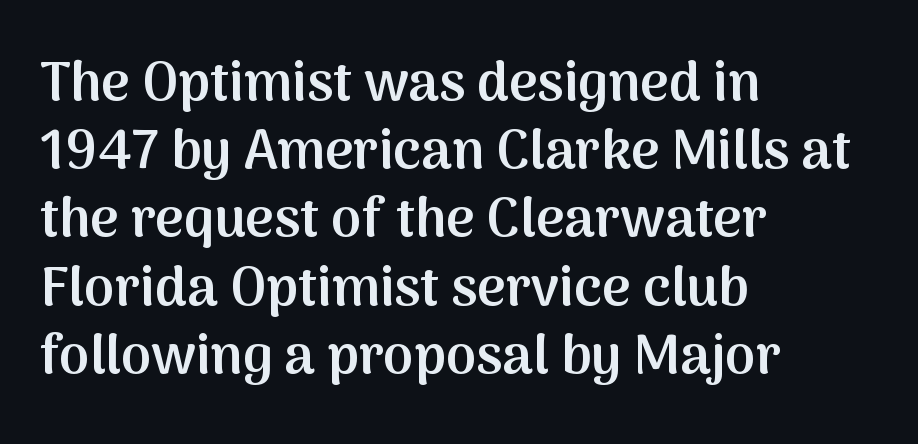
Q: Is the text bold? A: Semi-bold.
Q: Is the text italic (slanted)? A: No, it is upright.
Q: Is the typeface a serif or a sans-serif typeface? A: Sans-serif.
Q: Is the text underlined? A: No.
Q: How is the paragraph aligned? A: Left-aligned.
Q: Is the spacing between letters normal or unusually wide? A: Normal.
Q: Width (condensed, normal, or wide)? A: Normal.
Q: Stroke contrast? A: Medium.
Q: x-height? A: Medium.
Q: Monospaced? A: No.
